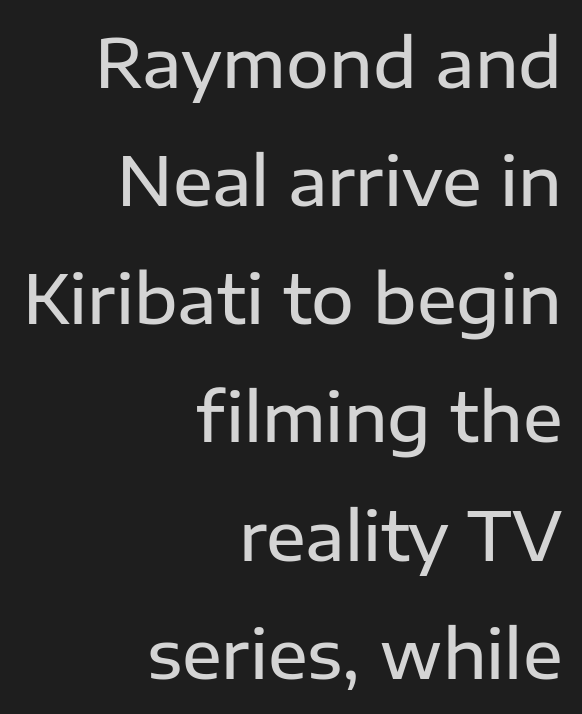
{"serif": "no", "italic": "no", "bold": "semi", "weight": "semibold", "width": "normal", "stroke_contrast": "low", "x_height": "medium", "monospaced": "no", "underline": "no", "align": "right", "line_spacing_ratio": 1.79, "letter_spacing": "normal", "letter_spacing_em": 0.0, "glyph_px": 66}
